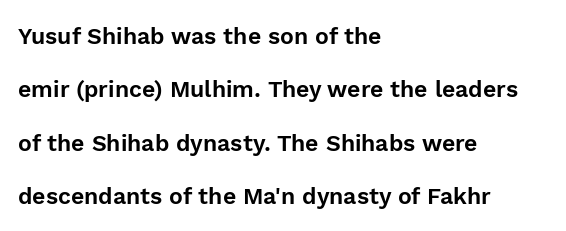
There is no visible air inserted between adjacent glyphs. If you drew a ruler down the left edge, every line would touch it. Words float on clear page, feet unadorned. You can tell it's not italic because the verticals are truly vertical. Notice the wide empty band between every row — that's loose leading.
